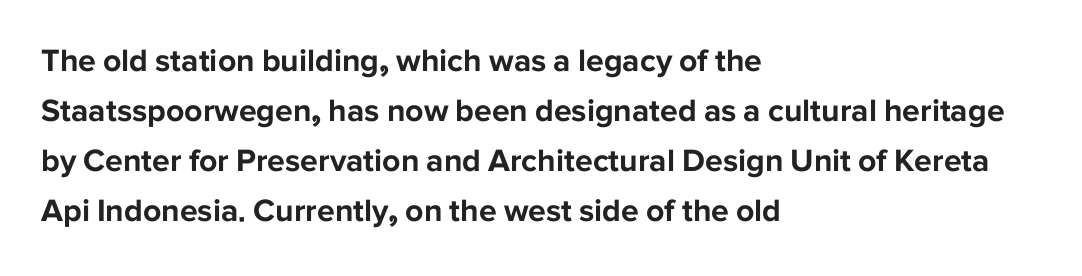
{"serif": "no", "italic": "no", "bold": "yes", "weight": "bold", "width": "normal", "stroke_contrast": "low", "x_height": "medium", "monospaced": "no", "underline": "no", "align": "left", "line_spacing": "normal", "line_spacing_ratio": 1.56, "letter_spacing": "normal", "letter_spacing_em": 0.0, "glyph_px": 32}
